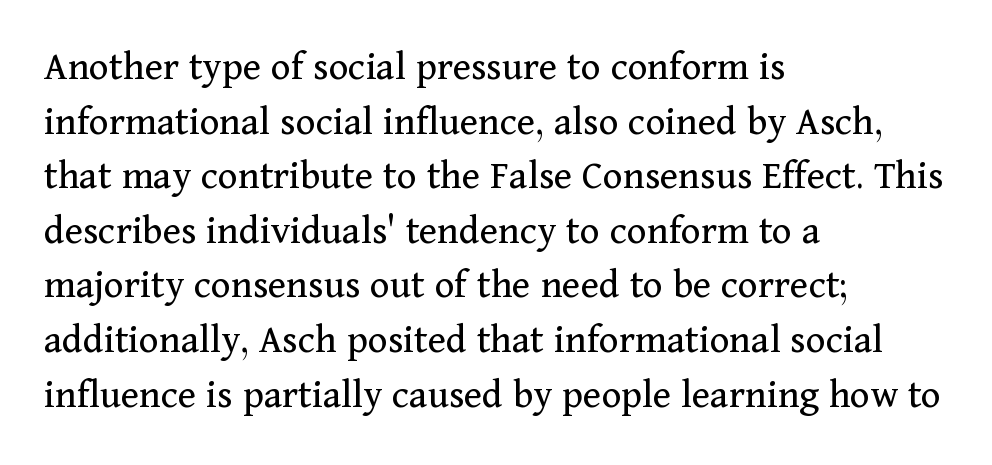
The image shows 42 px regular-weight serif type, upright; set left-aligned, normal line spacing (1.3x), normal letter spacing, not underlined; medium stroke contrast and a medium x-height.
